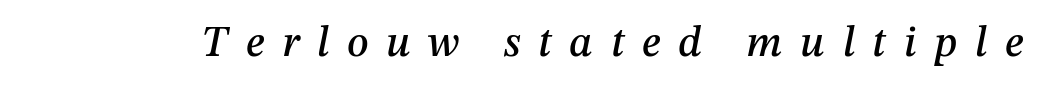
The passage shown leans; its letterforms are oblique. The strip under each line holds only bare page. Short note: letters widely spaced. Character widths vary here, with narrow letters taking less room than wide ones.
